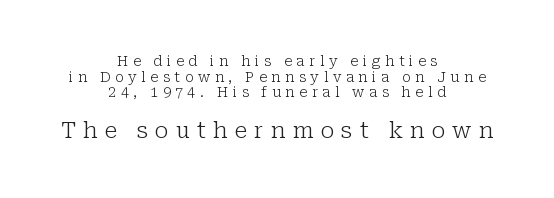
Q: Is the text bold? A: No.
Q: Is the text italic (slanted)? A: No, it is upright.
Q: Is the text underlined? A: No.
Q: How is the paragraph aligned? A: Centered.
Q: Is the spacing between letters normal or unusually wide? A: Unusually wide.
Q: Is the spacing between lines tight, normal or loose? A: Tight.
Q: Which block of text is set in a larger size, the first (top) or the second (bottom)? A: The second (bottom) one.
